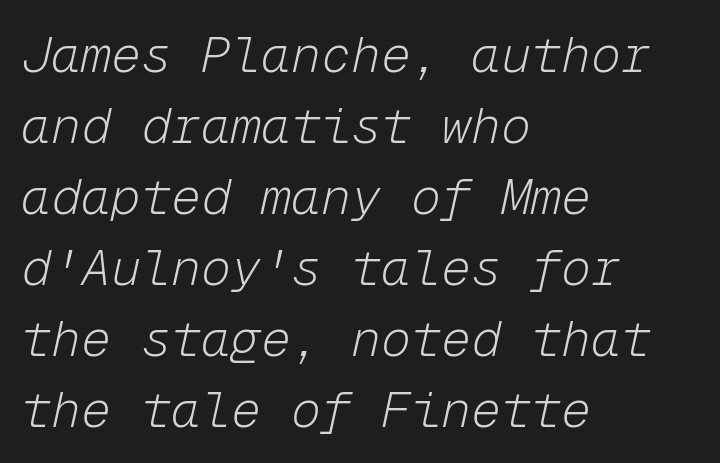
A typesetter would mark this as italic. No chunkiness to these letters — they're not bold. The space between consecutive lines is moderate. Every row of glyphs begins at an identical x-position on the left. Spacing verdict: monospaced, one width for all characters.
